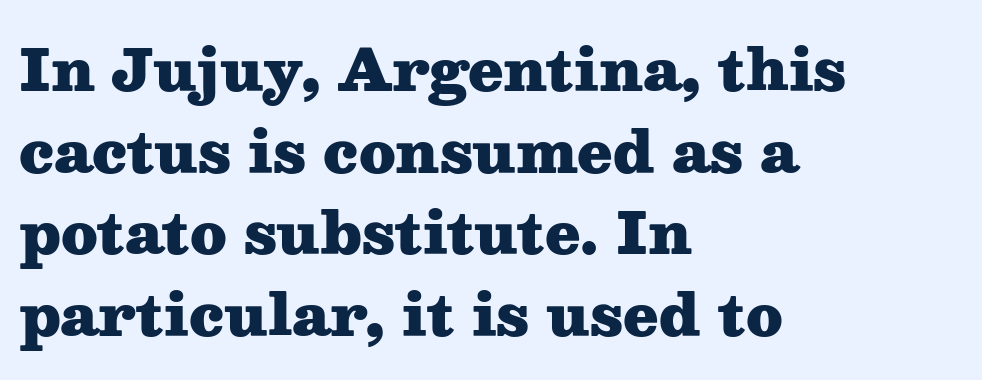
Q: Is the text bold? A: Yes.
Q: Is the text italic (slanted)? A: No, it is upright.
Q: Is the typeface a serif or a sans-serif typeface? A: Serif.
Q: Is the text underlined? A: No.
Q: How is the paragraph aligned? A: Left-aligned.
Q: Is the spacing between letters normal or unusually wide? A: Normal.
Q: Is the spacing between lines tight, normal or loose? A: Normal.
Q: Width (condensed, normal, or wide)? A: Wide.
Q: Stroke contrast? A: Medium.
Q: x-height? A: Medium.
Q: Monospaced? A: No.
